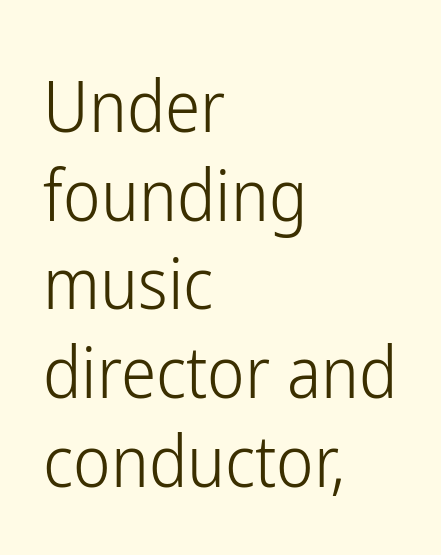
Unbolded letterforms with no extra heft. The typeface chosen for these lines omits serifs. Vertically, the passage feels balanced, rows spaced as you'd expect. Decoration check: the copy has no underline.
